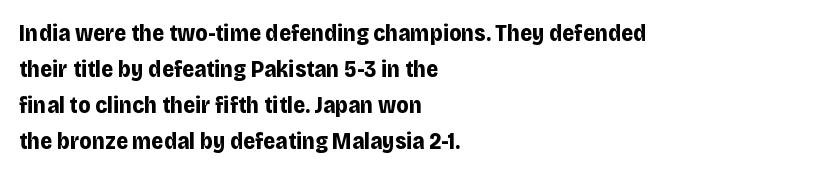
The image shows 23 px bold type, upright; set left-aligned, normal line spacing (1.57x), normal letter spacing, not underlined.
